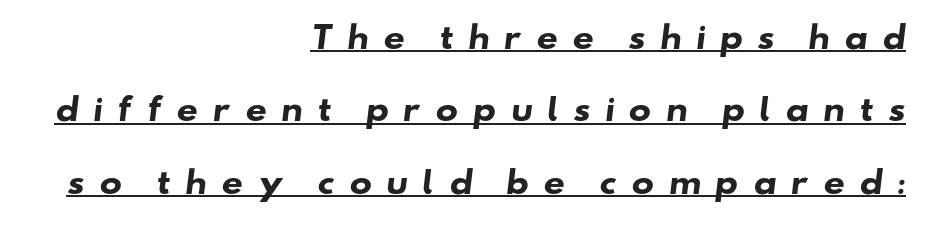
{"serif": "no", "bold": "yes", "weight": "heavy", "width": "wide", "stroke_contrast": "low", "x_height": "small", "monospaced": "no", "underline": "yes", "align": "right", "line_spacing": "loose", "line_spacing_ratio": 2.41, "letter_spacing": "wide", "letter_spacing_em": 0.46, "glyph_px": 30}
